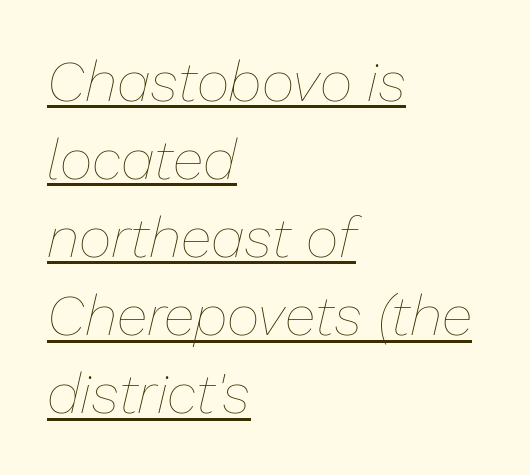
Italic: yes, the glyphs are oblique. These lines are rendered in a variable-pitch font. The typeface has the unassuming heft of standard copy or less. Compared with a centered layout, this one pins lines to the left instead. No extra tracking has been applied to these lines. The sample's only ornament is a line tracing under the words.
